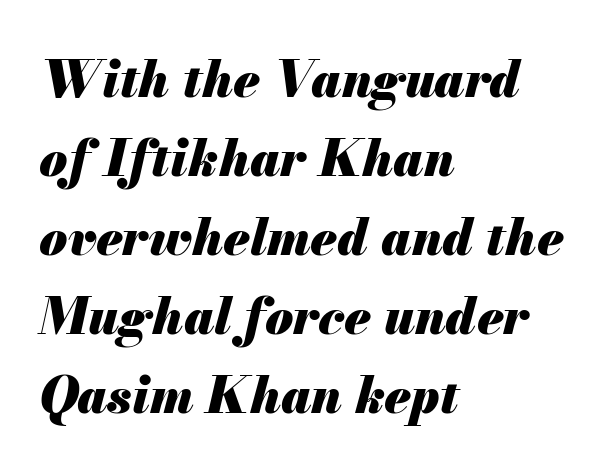
The gaps between neighbouring characters are ordinary and unremarkable. These lines were composed using italics. Proportional: the letters do not fall into vertical columns. The leading is moderate, giving the passage an even texture. Bold? Absolutely — the strokes are thick and heavy.
